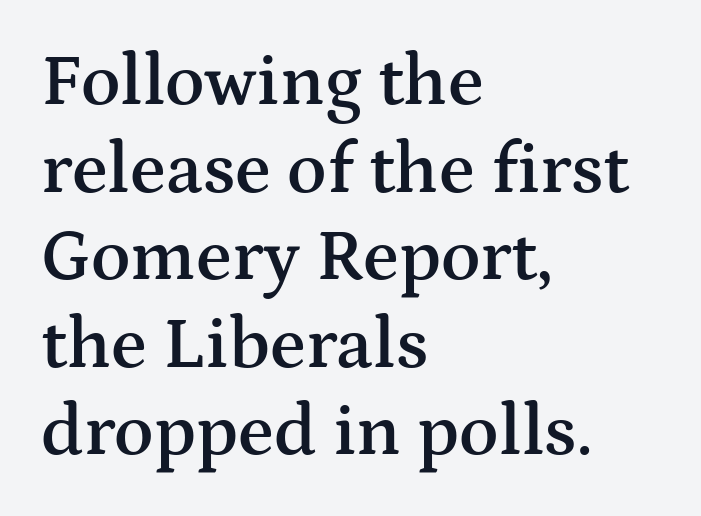
{"serif": "yes", "italic": "no", "bold": "semi", "weight": "semibold", "width": "wide", "stroke_contrast": "medium", "x_height": "medium", "monospaced": "no", "underline": "no", "align": "left", "line_spacing_ratio": 1.2, "letter_spacing": "normal", "letter_spacing_em": 0.0, "glyph_px": 73}
